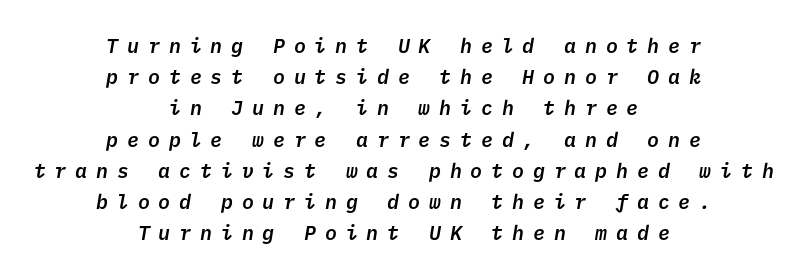
The image shows 20 px text type; set centered, normal line spacing (1.56x), unusually wide letter spacing (+0.44 em), not underlined.
